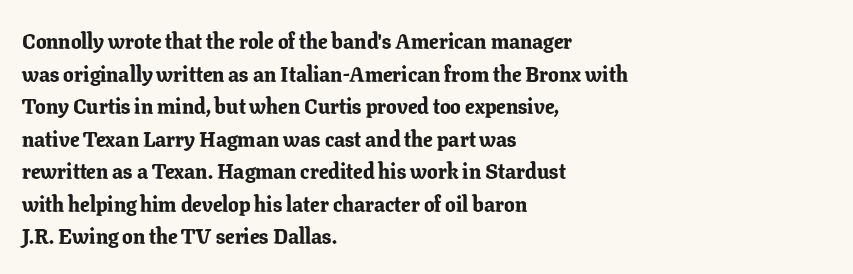
The image shows 21 px bold type, upright; set left-aligned, normal line spacing (1.55x), normal letter spacing, not underlined.
